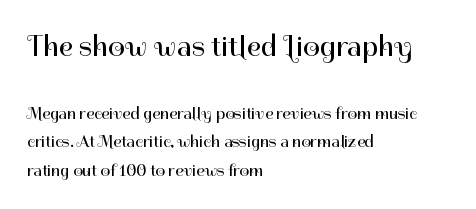
Note the varied advance widths — an 'i' is clearly narrower than an 'm'. Here the first block reads like a headline and the second like body copy. Students, observe: this is what conventionally led text looks like. Is this a heavy cut? Hardly; it is regular or lighter. The type sits square on the baseline with zero lean. The ragged edge is on the right, which tells us the setting is flush left.
